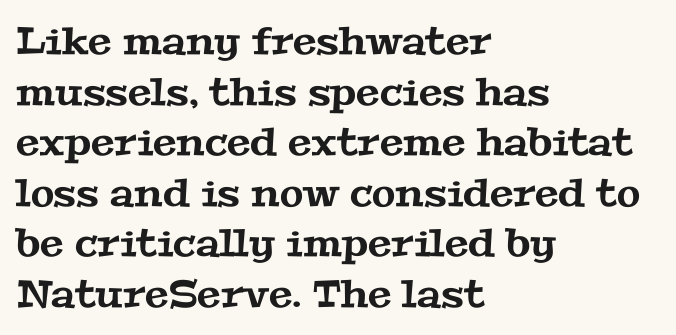
The image shows 38 px wide serif type; set left-aligned, normal line spacing (1.33x), normal letter spacing, not underlined; medium stroke contrast and a medium x-height.
